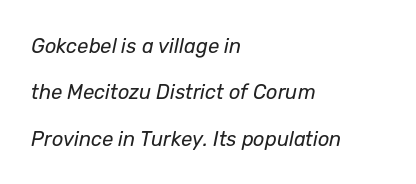
Q: Is the text bold? A: No.
Q: Is the text italic (slanted)? A: Yes, it leans right by about 12 degrees.
Q: Is the text underlined? A: No.
Q: How is the paragraph aligned? A: Left-aligned.
Q: Is the spacing between letters normal or unusually wide? A: Normal.
Q: Is the spacing between lines tight, normal or loose? A: Loose.
